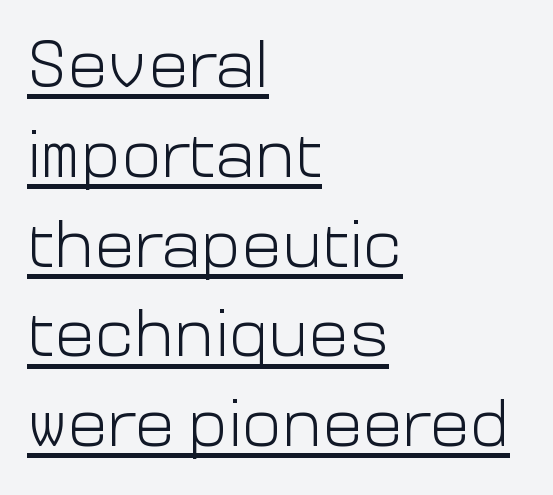
The image shows 67 px light sans-serif type, upright; set left-aligned, normal line spacing (1.34x), normal letter spacing, underlined; low stroke contrast and a medium x-height.
